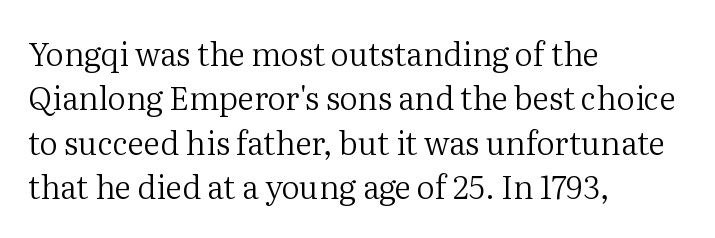
The image shows 32 px regular-weight serif type, upright; set left-aligned, normal line spacing (1.39x), normal letter spacing, not underlined; medium stroke contrast and a medium x-height.
